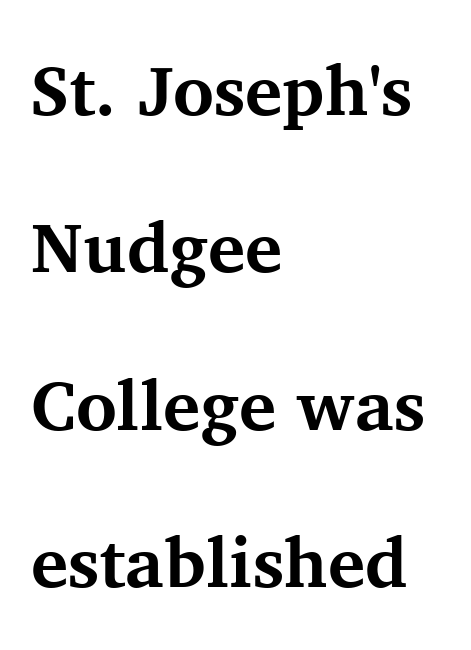
The image shows 70 px bold serif type, upright; set left-aligned, loose line spacing (2.25x), normal letter spacing, not underlined; medium stroke contrast and a medium x-height.
